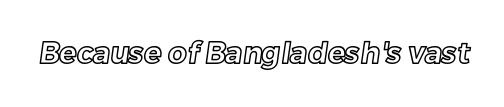
The image shows 29 px text type; set normal letter spacing, not underlined; a medium x-height.
